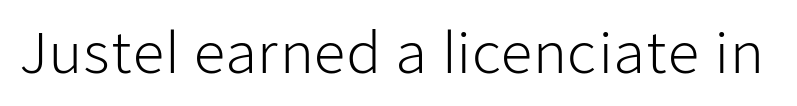
The image shows 56 px light sans-serif type, upright; set normal letter spacing, not underlined; low stroke contrast and a medium x-height.
